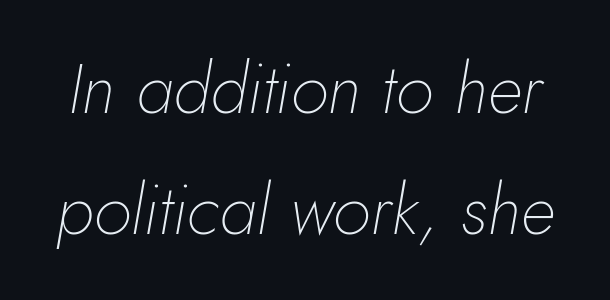
Q: Is the text bold? A: No.
Q: Is the text italic (slanted)? A: Yes, it leans right by about 10 degrees.
Q: Is the text underlined? A: No.
Q: Is the spacing between letters normal or unusually wide? A: Normal.
Q: Width (condensed, normal, or wide)? A: Normal.
Q: Stroke contrast? A: Low.
Q: x-height? A: Small.
Q: Monospaced? A: No.
